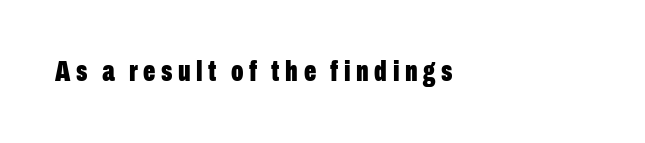
{"serif": "no", "italic": "no", "bold": "yes", "weight": "bold", "width": "condensed", "stroke_contrast": "low", "x_height": "medium", "monospaced": "no", "underline": "no", "align": "left", "glyph_px": 29}
